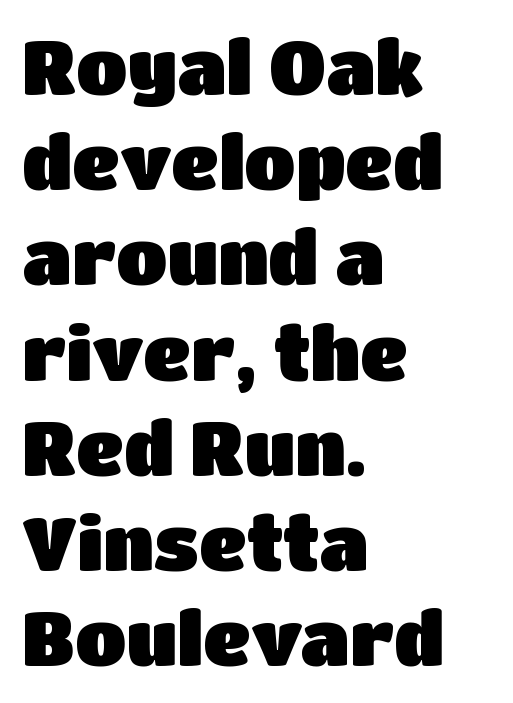
Q: Is the text italic (slanted)? A: No, it is upright.
Q: Is the typeface a serif or a sans-serif typeface? A: Sans-serif.
Q: Is the text underlined? A: No.
Q: How is the paragraph aligned? A: Left-aligned.
Q: Is the spacing between letters normal or unusually wide? A: Normal.
Q: Is the spacing between lines tight, normal or loose? A: Normal.
Q: Width (condensed, normal, or wide)? A: Normal.
Q: Stroke contrast? A: Low.
Q: x-height? A: Large.
Q: Monospaced? A: No.
